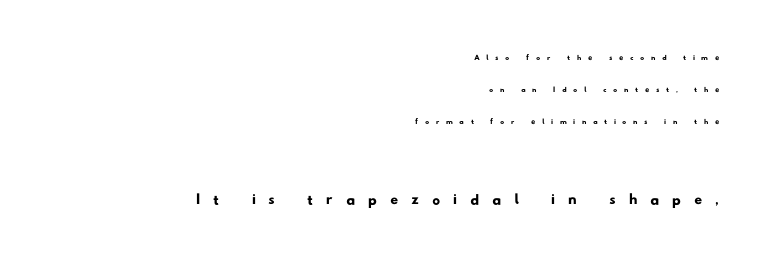
{"serif": "no", "width": "wide", "stroke_contrast": "low", "x_height": "small", "monospaced": "no", "underline": "no", "align": "right", "line_spacing": "normal", "line_spacing_ratio": 1.61, "letter_spacing": "wide", "letter_spacing_em": 0.33, "larger_block": "second", "size_ratio": 1.95, "glyph_px": 39}
